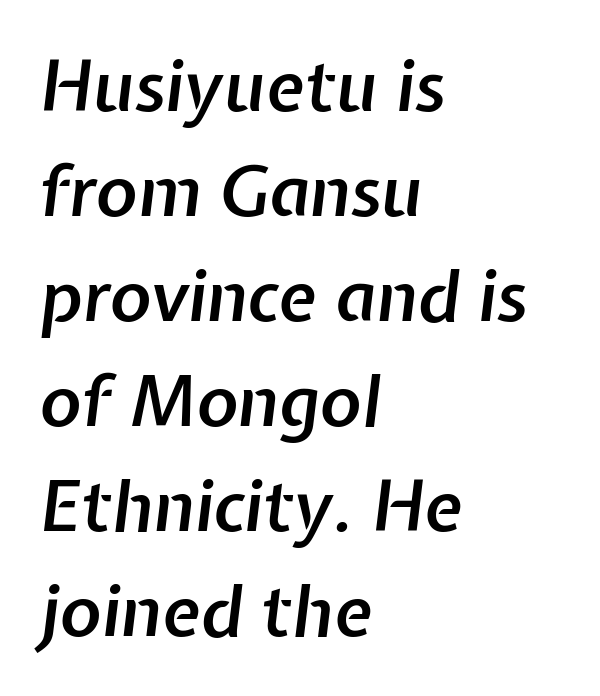
Q: Is the text bold? A: Semi-bold.
Q: Is the text italic (slanted)? A: Yes, it leans right by about 7 degrees.
Q: Is the text underlined? A: No.
Q: How is the paragraph aligned? A: Left-aligned.
Q: Is the spacing between letters normal or unusually wide? A: Normal.
Q: Is the spacing between lines tight, normal or loose? A: Normal.
Q: Width (condensed, normal, or wide)? A: Normal.
Q: Stroke contrast? A: Low.
Q: x-height? A: Medium.
Q: Monospaced? A: No.
